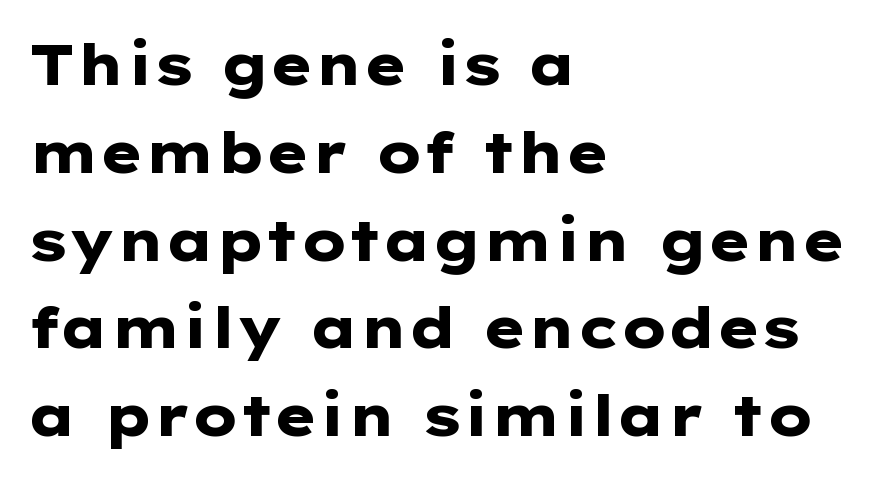
{"serif": "no", "italic": "no", "bold": "yes", "weight": "heavy", "width": "wide", "stroke_contrast": "low", "x_height": "medium", "monospaced": "no", "underline": "no", "align": "left", "line_spacing": "normal", "line_spacing_ratio": 1.54, "letter_spacing": "normal", "letter_spacing_em": 0.0, "glyph_px": 57}
